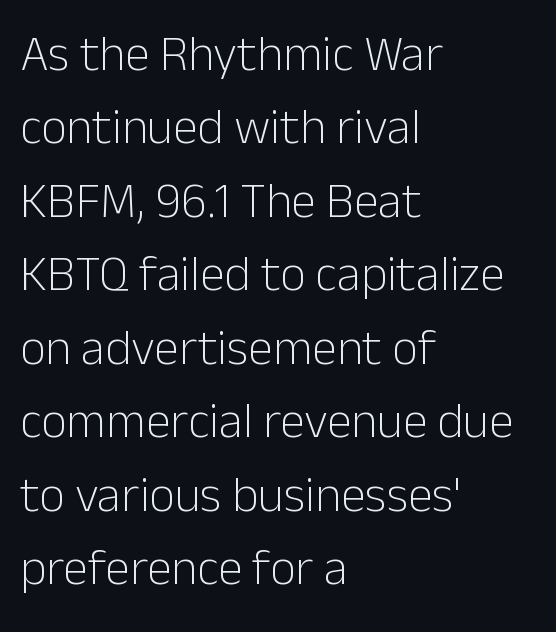
Serif or sans? Sans — the stroke terminals are bare. Letter spacing: default. You could not count columns in this text — the font is proportionally spaced. What's the leading like? Ordinary, nothing unusual.
